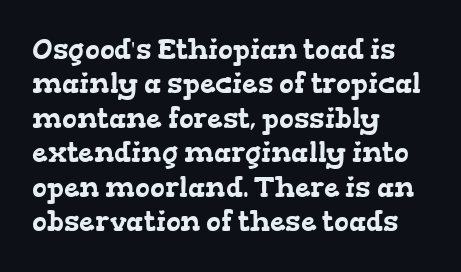
The image shows 28 px wide serif type; set left-aligned, line spacing 1.23x, normal letter spacing, not underlined; low stroke contrast and a medium x-height.
